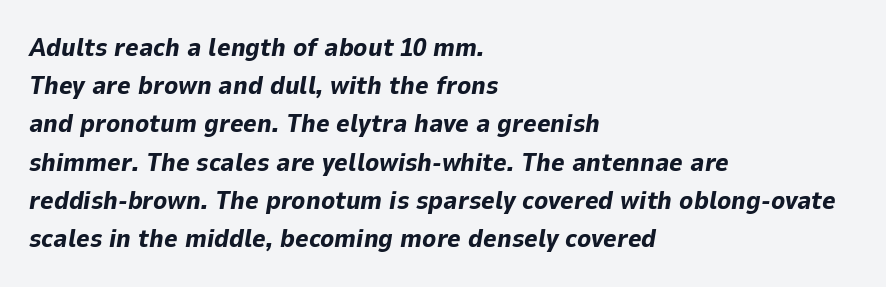
{"italic": "yes", "lean": "right", "slant_degrees": 9, "bold": "yes", "underline": "no", "align": "left", "line_spacing": "normal", "line_spacing_ratio": 1.47, "letter_spacing": "normal", "letter_spacing_em": 0.0, "glyph_px": 26}
